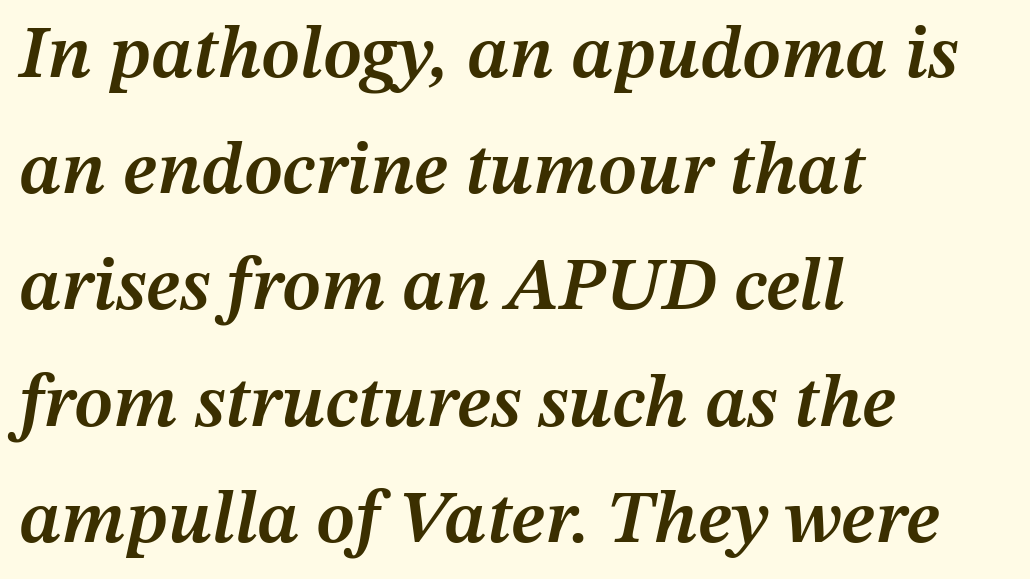
{"italic": "yes", "lean": "right", "slant_degrees": 12, "bold": "semi", "weight": "semibold", "width": "normal", "stroke_contrast": "medium", "x_height": "medium", "monospaced": "no", "underline": "no", "align": "left", "line_spacing": "normal", "line_spacing_ratio": 1.55, "letter_spacing": "normal", "letter_spacing_em": 0.0, "glyph_px": 75}
